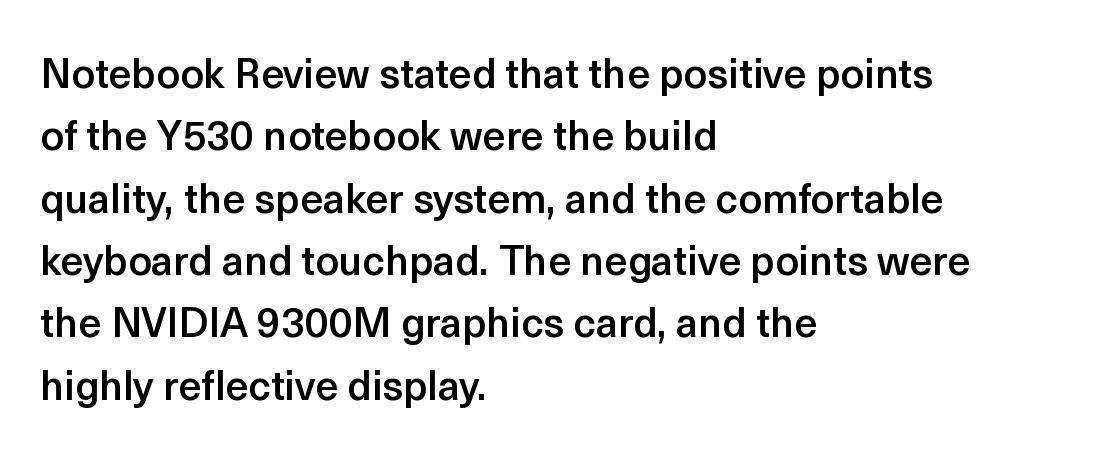
The image shows 41 px semibold sans-serif type, upright; set left-aligned, normal line spacing (1.52x), normal letter spacing, not underlined; a medium x-height.
